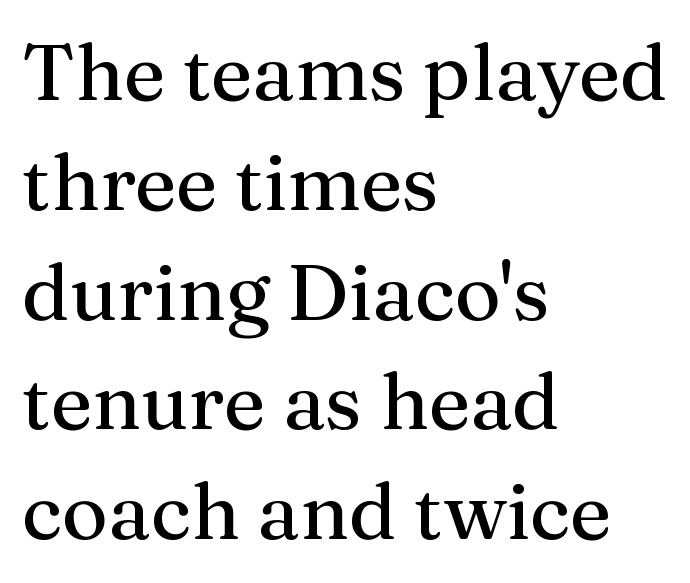
{"serif": "yes", "italic": "no", "width": "normal", "stroke_contrast": "medium", "x_height": "medium", "monospaced": "no", "underline": "no", "align": "left", "line_spacing": "normal", "line_spacing_ratio": 1.39, "letter_spacing": "normal", "letter_spacing_em": 0.0, "glyph_px": 79}
